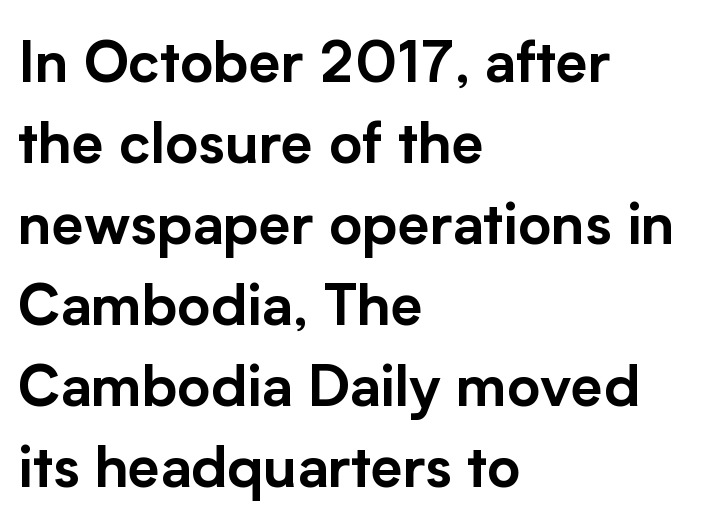
The image shows 57 px sans-serif type, upright; set left-aligned, normal line spacing (1.42x), normal letter spacing, not underlined; low stroke contrast and a medium x-height.
